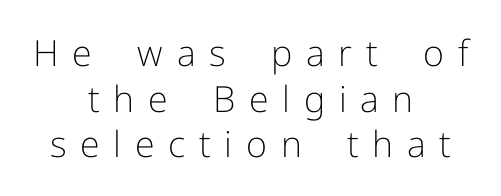
Q: Is the text bold? A: No.
Q: Is the text italic (slanted)? A: No, it is upright.
Q: Is the typeface a serif or a sans-serif typeface? A: Sans-serif.
Q: Is the text underlined? A: No.
Q: How is the paragraph aligned? A: Centered.
Q: Is the spacing between letters normal or unusually wide? A: Unusually wide.
Q: Is the spacing between lines tight, normal or loose? A: Normal.
Q: Width (condensed, normal, or wide)? A: Normal.
Q: Stroke contrast? A: Low.
Q: x-height? A: Medium.
Q: Monospaced? A: No.
